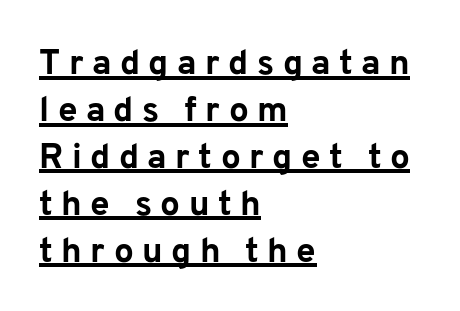
The image shows 35 px bold sans-serif type, upright; set left-aligned, normal line spacing (1.34x), unusually wide letter spacing (+0.24 em), underlined; low stroke contrast and a medium x-height.
